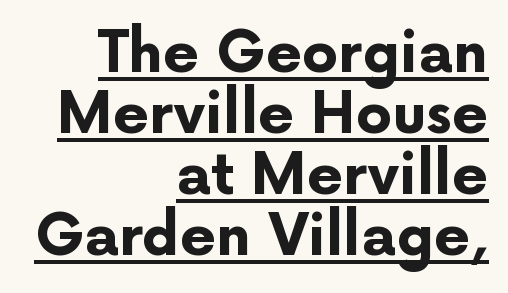
Q: Is the text bold? A: Yes.
Q: Is the text italic (slanted)? A: No, it is upright.
Q: Is the typeface a serif or a sans-serif typeface? A: Sans-serif.
Q: Is the text underlined? A: Yes.
Q: How is the paragraph aligned? A: Right-aligned.
Q: Is the spacing between letters normal or unusually wide? A: Normal.
Q: Is the spacing between lines tight, normal or loose? A: Tight.
Q: Width (condensed, normal, or wide)? A: Normal.
Q: Stroke contrast? A: Low.
Q: x-height? A: Medium.
Q: Monospaced? A: No.
